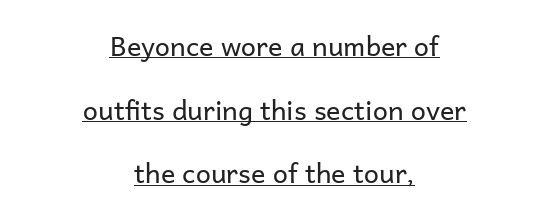
The typesetter has applied underlining to the passage shown. One glance says open: line gaps are wider than usual. Spacing between characters is what you'd get straight out of the box. The typesetter chose a symmetrical, centered arrangement here. A typesetter would mark this as roman, not italic.
